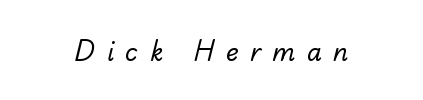
The image shows 24 px text type; set unusually wide letter spacing (+0.48 em), not underlined.
